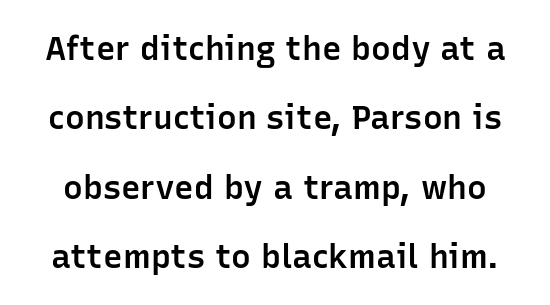
Q: Is the text bold? A: Semi-bold.
Q: Is the text italic (slanted)? A: No, it is upright.
Q: Is the typeface a serif or a sans-serif typeface? A: Sans-serif.
Q: Is the text underlined? A: No.
Q: Is the spacing between letters normal or unusually wide? A: Normal.
Q: Is the spacing between lines tight, normal or loose? A: Loose.
Q: Width (condensed, normal, or wide)? A: Normal.
Q: Stroke contrast? A: Low.
Q: x-height? A: Medium.
Q: Monospaced? A: No.
